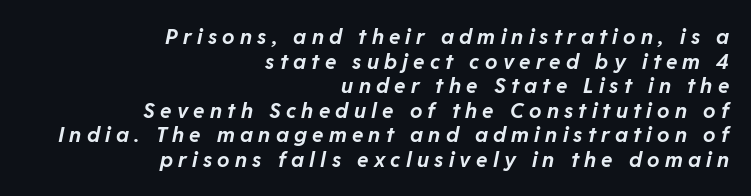
Compared with a flush-left layout, this one pins lines to the opposite, right side. The strokes are fattened all the way to bold. Plain, unruled lines of type. Italic: yes, the glyphs are oblique.
